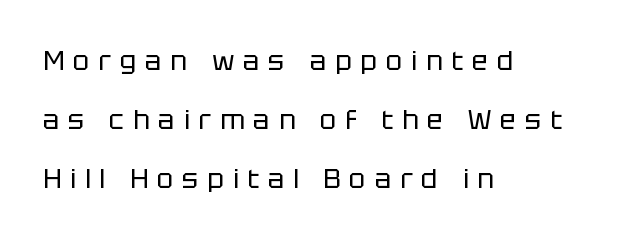
{"italic": "no", "bold": "no", "underline": "no", "align": "left", "line_spacing": "loose", "line_spacing_ratio": 2.19, "letter_spacing": "wide", "letter_spacing_em": 0.33, "glyph_px": 27}
